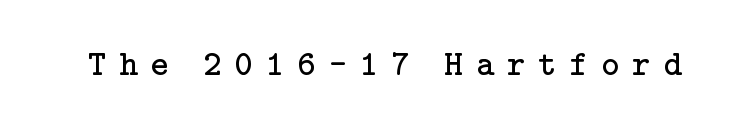
Q: Is the text bold? A: No.
Q: Is the text italic (slanted)? A: No, it is upright.
Q: Is the typeface a serif or a sans-serif typeface? A: Serif.
Q: Is the text underlined? A: No.
Q: Is the spacing between letters normal or unusually wide? A: Unusually wide.
Q: Width (condensed, normal, or wide)? A: Normal.
Q: Stroke contrast? A: Low.
Q: x-height? A: Medium.
